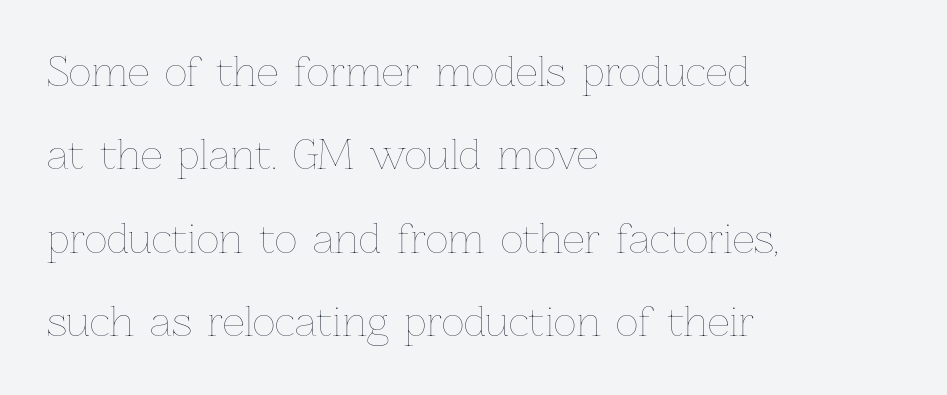
The image shows 39 px thin type, upright; set left-aligned, loose line spacing (2.14x), normal letter spacing, not underlined; low stroke contrast and a medium x-height.
